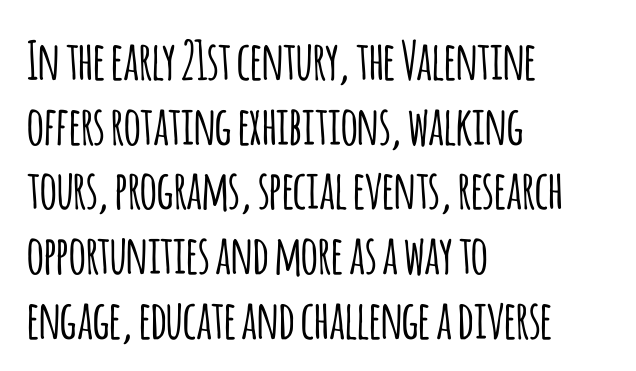
What kind of face is this? One without serifs — a sans. Spacing between characters is what you'd get straight out of the box. Line starts are locked; line ends wander. The zone under the glyphs is completely vacant. Proportional: the letters do not fall into vertical columns.
